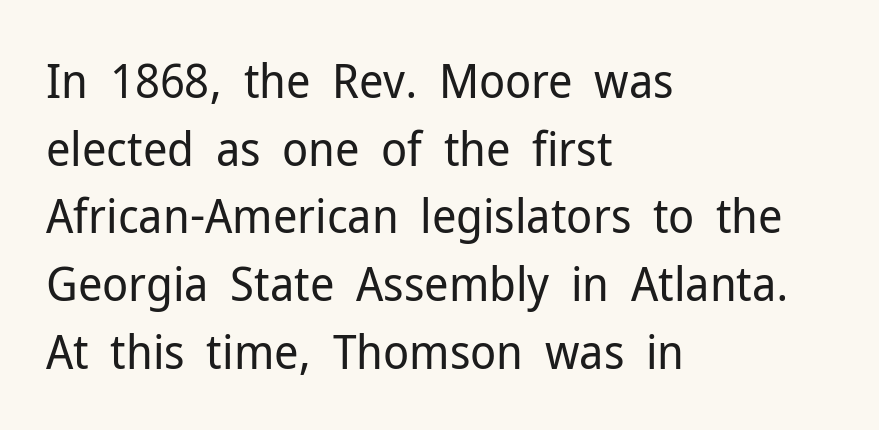
Q: Is the text bold? A: No.
Q: Is the text italic (slanted)? A: No, it is upright.
Q: Is the typeface a serif or a sans-serif typeface? A: Sans-serif.
Q: Is the text underlined? A: No.
Q: How is the paragraph aligned? A: Left-aligned.
Q: Is the spacing between letters normal or unusually wide? A: Normal.
Q: Is the spacing between lines tight, normal or loose? A: Normal.
Q: Width (condensed, normal, or wide)? A: Normal.
Q: Stroke contrast? A: Low.
Q: x-height? A: Medium.
Q: Monospaced? A: No.
